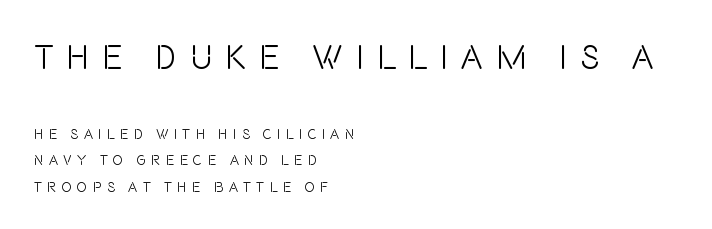
The image shows 34 px light, condensed sans-serif type, upright; set left-aligned, line spacing 1.88x, unusually wide letter spacing (+0.38 em), not underlined; the first (top) block is 2.43x larger; low stroke contrast and a large x-height.
